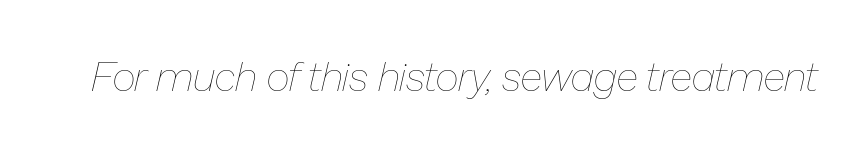
{"italic": "yes", "lean": "right", "slant_degrees": 13, "bold": "no", "weight": "thin", "width": "normal", "stroke_contrast": "low", "x_height": "medium", "monospaced": "no", "underline": "no", "letter_spacing": "normal", "letter_spacing_em": 0.0, "glyph_px": 41}
